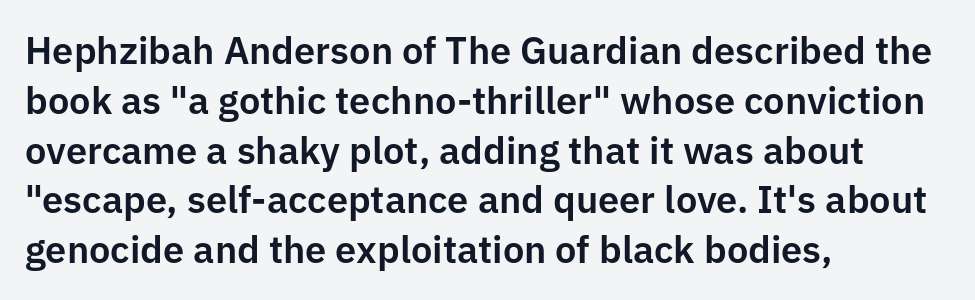
The image shows 38 px sans-serif type, upright; set left-aligned, normal line spacing (1.31x), normal letter spacing, not underlined; low stroke contrast and a medium x-height.
